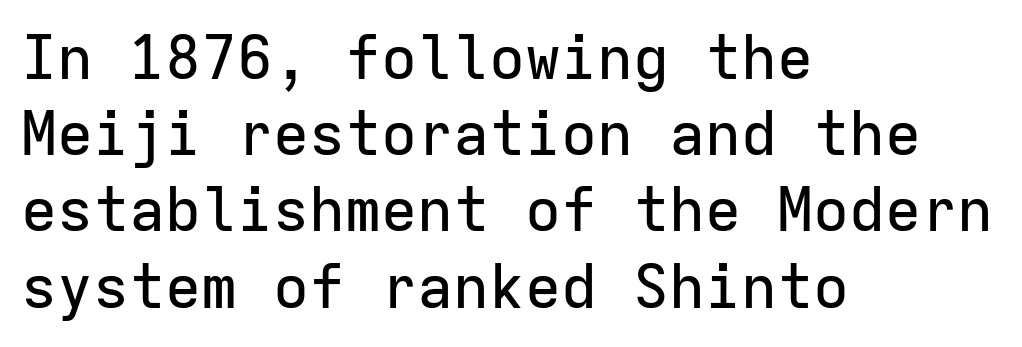
The line-height multiplier appears to be the usual default. Any mark beneath the type? The region is blank. Every stem runs plumb, perpendicular to the baseline. This sample uses a sans-serif face.
